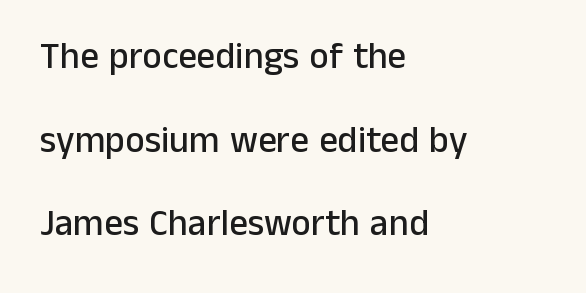
{"serif": "no", "italic": "no", "width": "normal", "stroke_contrast": "low", "x_height": "medium", "monospaced": "no", "underline": "no", "align": "left", "line_spacing": "loose", "line_spacing_ratio": 2.26, "letter_spacing": "normal", "letter_spacing_em": 0.0, "glyph_px": 37}
